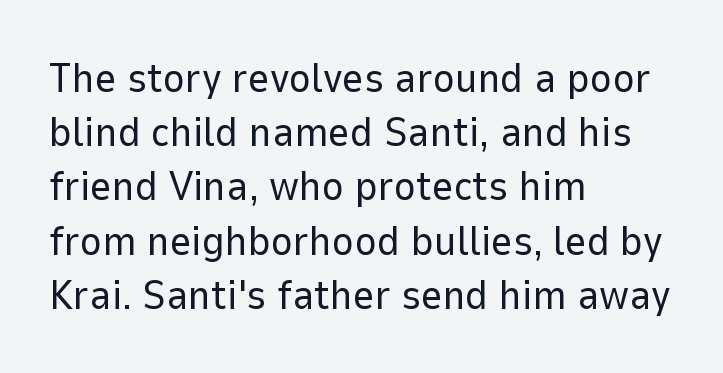
{"serif": "no", "italic": "no", "bold": "no", "weight": "regular", "width": "normal", "stroke_contrast": "low", "x_height": "medium", "monospaced": "no", "underline": "no", "align": "left", "line_spacing": "normal", "line_spacing_ratio": 1.29, "letter_spacing": "normal", "letter_spacing_em": 0.0, "glyph_px": 42}
